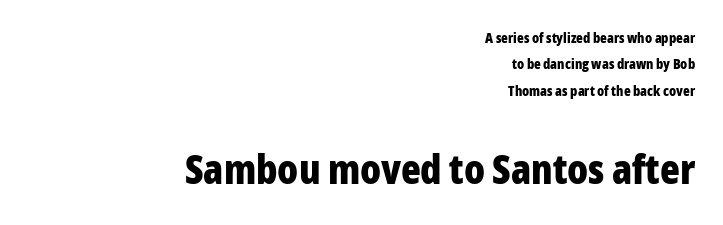
{"serif": "no", "italic": "no", "bold": "yes", "weight": "bold", "width": "condensed", "stroke_contrast": "low", "x_height": "medium", "monospaced": "no", "underline": "no", "align": "right", "line_spacing_ratio": 1.88, "letter_spacing": "normal", "letter_spacing_em": 0.0, "larger_block": "second", "size_ratio": 2.93, "glyph_px": 41}
